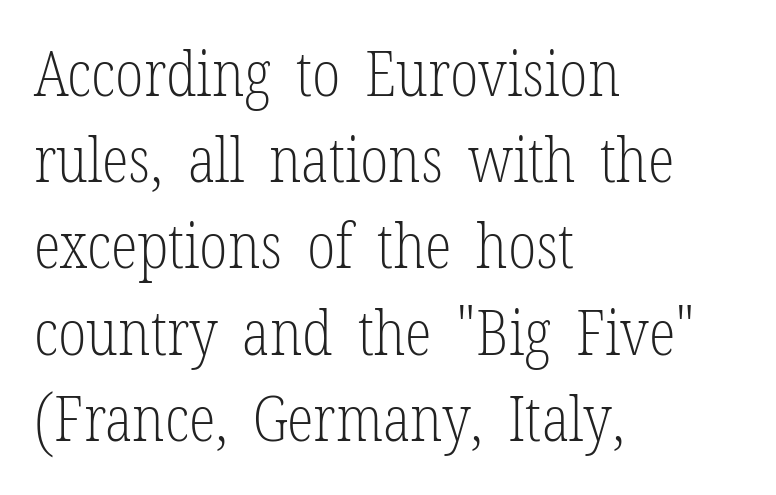
The image shows 62 px light, condensed serif type, upright; set left-aligned, normal line spacing (1.39x), normal letter spacing, not underlined; low stroke contrast and a medium x-height.
